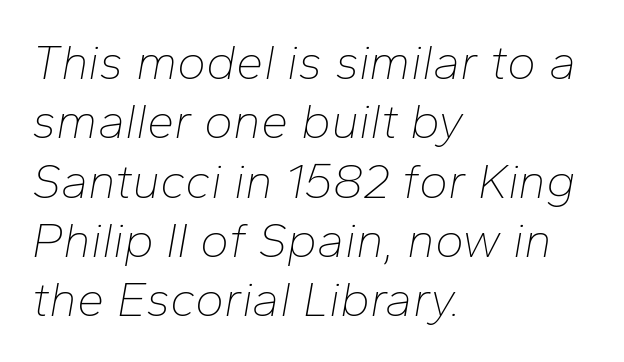
{"italic": "yes", "lean": "right", "slant_degrees": 10, "bold": "no", "weight": "thin", "width": "normal", "stroke_contrast": "low", "x_height": "medium", "monospaced": "no", "underline": "no", "align": "left", "line_spacing_ratio": 1.21, "letter_spacing": "normal", "letter_spacing_em": 0.0, "glyph_px": 49}
